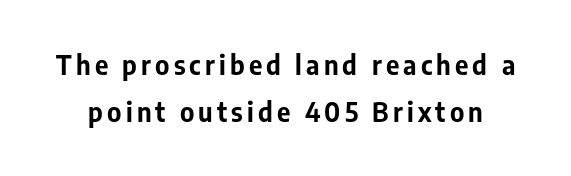
Q: Is the text bold? A: Yes.
Q: Is the text italic (slanted)? A: No, it is upright.
Q: Is the text underlined? A: No.
